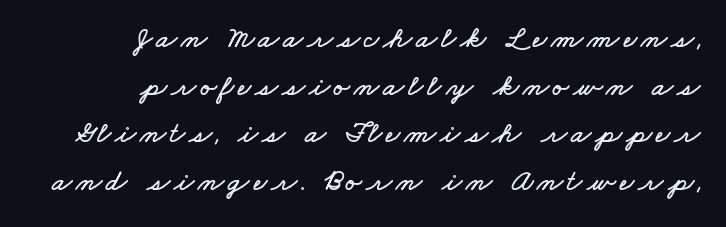
The image shows 30 px wide type; set right-aligned, normal line spacing (1.59x), not underlined; low stroke contrast and a small x-height.
